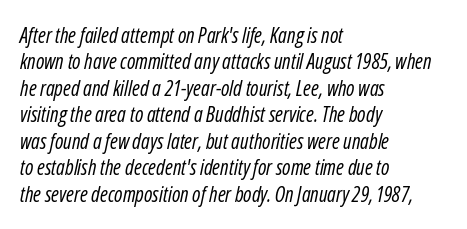
If you drew a ruler down the left edge, every line would touch it. Underlining? Definitely not there. The space between consecutive lines is moderate. The font's italic variant was chosen for this text.
